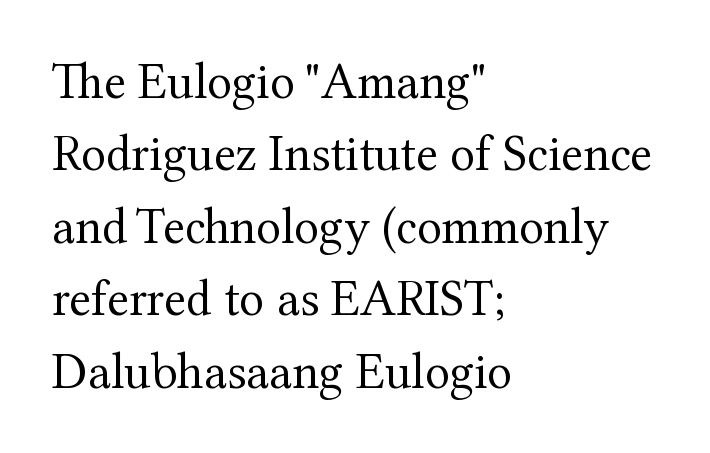
{"serif": "yes", "italic": "no", "bold": "no", "weight": "regular", "width": "normal", "stroke_contrast": "medium", "x_height": "medium", "monospaced": "no", "underline": "no", "align": "left", "line_spacing": "normal", "line_spacing_ratio": 1.42, "letter_spacing": "normal", "letter_spacing_em": 0.0, "glyph_px": 51}
